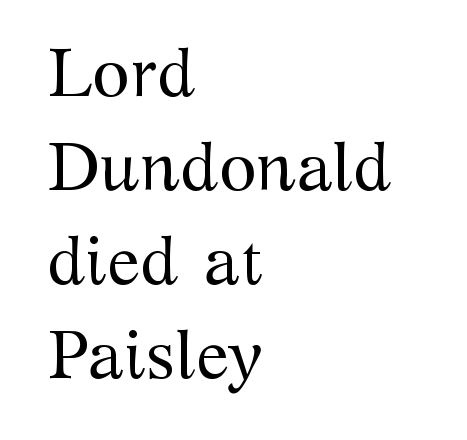
The face used here is proportionally spaced, like ordinary book or web type. Anything drawn beneath the words? Only blank space. It's the straight-up-and-down kind of type. Vertical spacing — default.
